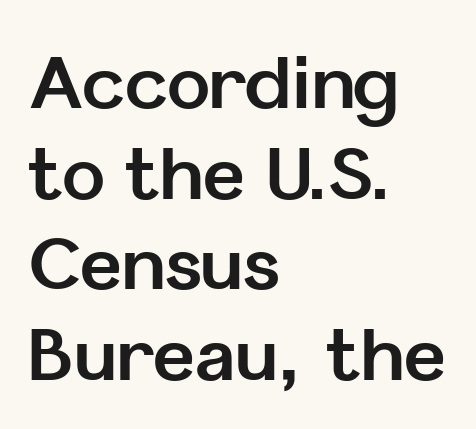
{"serif": "no", "italic": "no", "bold": "yes", "weight": "bold", "width": "normal", "stroke_contrast": "low", "x_height": "medium", "monospaced": "no", "underline": "no", "align": "left", "line_spacing": "normal", "line_spacing_ratio": 1.26, "letter_spacing": "normal", "letter_spacing_em": 0.0, "glyph_px": 72}
